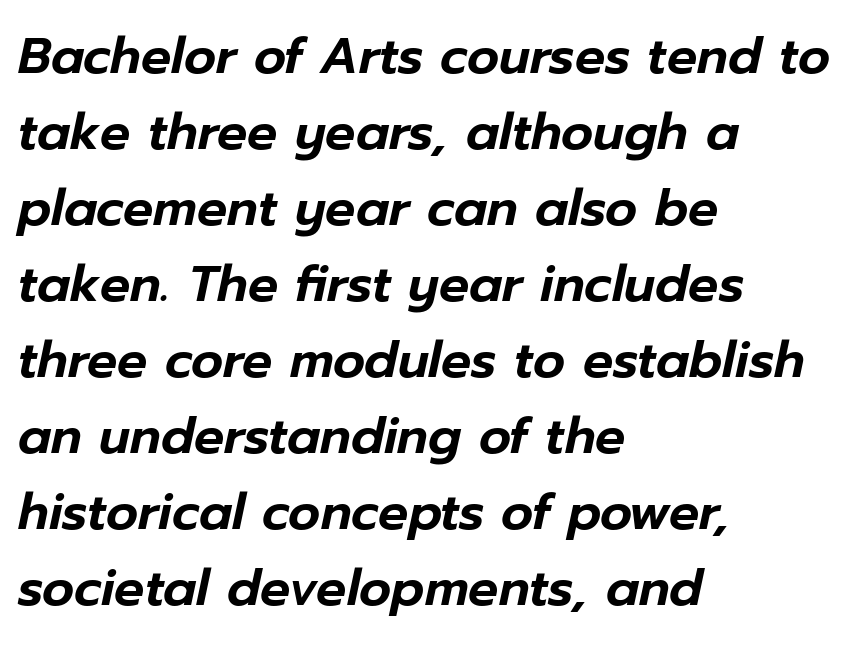
{"italic": "yes", "lean": "right", "slant_degrees": 12, "width": "normal", "stroke_contrast": "low", "x_height": "medium", "monospaced": "no", "underline": "no", "align": "left", "line_spacing": "normal", "line_spacing_ratio": 1.52, "letter_spacing": "normal", "letter_spacing_em": 0.0, "glyph_px": 50}
